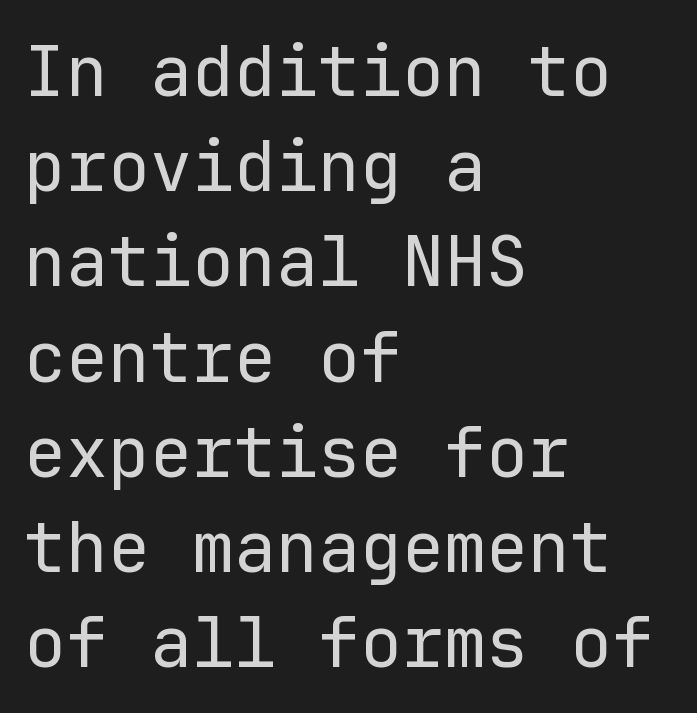
The image shows 70 px regular-weight sans-serif type, upright, monospaced; set left-aligned, normal line spacing (1.36x), normal letter spacing, not underlined; low stroke contrast and a medium x-height.
